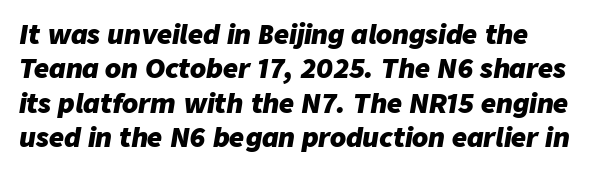
The image shows 26 px bold type, italic (leaning right); set normal line spacing (1.32x), normal letter spacing, not underlined.
